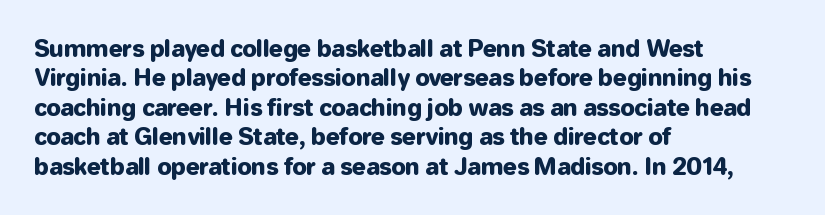
Q: Is the text italic (slanted)? A: No, it is upright.
Q: Is the text underlined? A: No.
Q: How is the paragraph aligned? A: Left-aligned.
Q: Is the spacing between letters normal or unusually wide? A: Normal.
Q: Is the spacing between lines tight, normal or loose? A: Normal.
